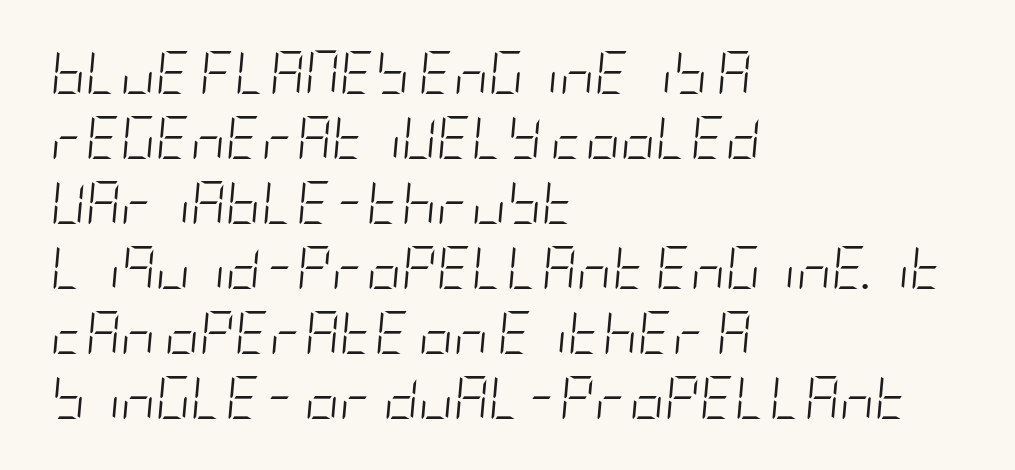
The image shows 43 px light, condensed type, italic (leaning right); set left-aligned, normal line spacing (1.51x), normal letter spacing, not underlined; low stroke contrast and a large x-height.
